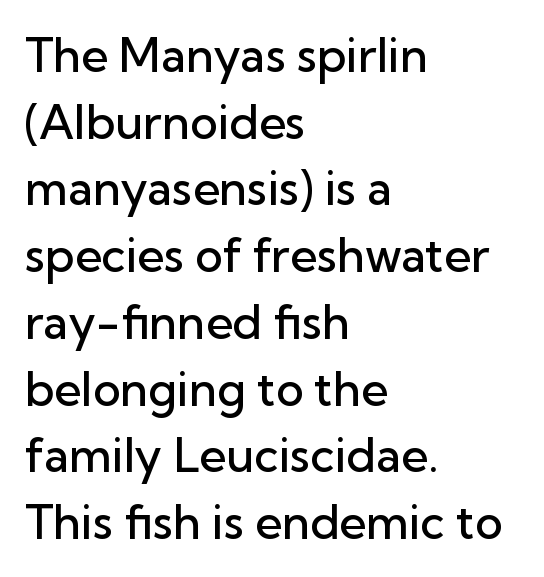
Q: Is the text bold? A: Semi-bold.
Q: Is the text italic (slanted)? A: No, it is upright.
Q: Is the typeface a serif or a sans-serif typeface? A: Sans-serif.
Q: Is the text underlined? A: No.
Q: How is the paragraph aligned? A: Left-aligned.
Q: Is the spacing between letters normal or unusually wide? A: Normal.
Q: Is the spacing between lines tight, normal or loose? A: Normal.
Q: Width (condensed, normal, or wide)? A: Normal.
Q: Stroke contrast? A: Low.
Q: x-height? A: Medium.
Q: Monospaced? A: No.
